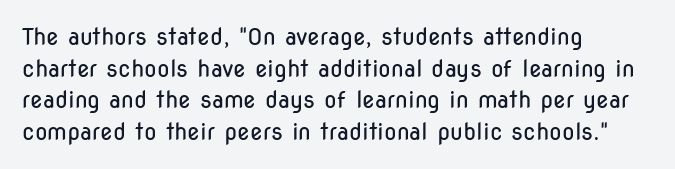
A roman cut, with each character standing at attention. Line spacing here is normal. The text block is weighted toward the left margin, trailing off unevenly rightward. Lines of text with bare space underneath. Nothing unusual about the tracking: characters are spaced as the font intends. A quiet, ordinary-to-light weight characterises the typeface.
